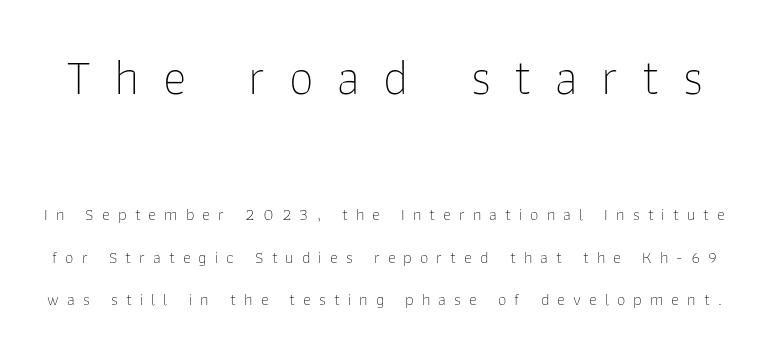
Think of a printed novel: that variable character pitch is what you see here. Each new line begins a long way beneath the previous one. Check under the words: just untouched page. The tracking reads as deliberately expanded to a designer's eye. Size hierarchy here favors the leading block over the trailing one. Typographically, this falls in the sans-serif category.
